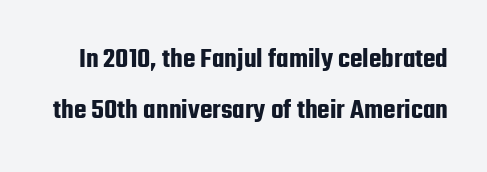
The image shows 29 px condensed sans-serif type, upright; set line spacing 1.77x, normal letter spacing, not underlined; low stroke contrast and a medium x-height.
